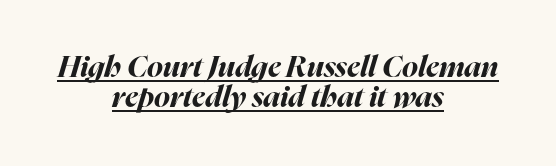
Q: Is the text bold? A: Yes.
Q: Is the text italic (slanted)? A: Yes, it leans right by about 16 degrees.
Q: Is the text underlined? A: Yes.
Q: How is the paragraph aligned? A: Centered.
Q: Is the spacing between letters normal or unusually wide? A: Normal.
Q: Is the spacing between lines tight, normal or loose? A: Tight.
Q: Width (condensed, normal, or wide)? A: Normal.
Q: Stroke contrast? A: High.
Q: x-height? A: Medium.
Q: Monospaced? A: No.
